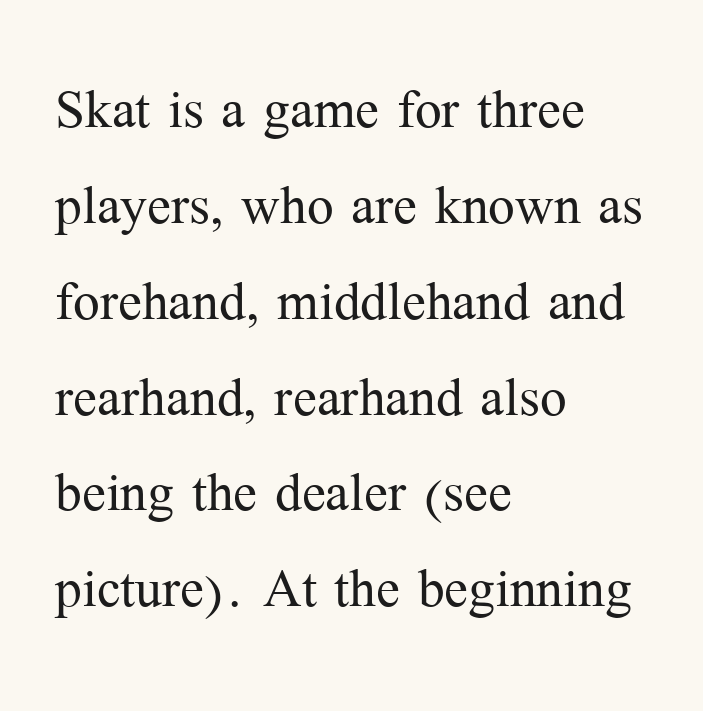
The image shows 71 px light serif type, upright; set left-aligned, normal line spacing (1.35x), normal letter spacing, not underlined; medium stroke contrast and a medium x-height.
